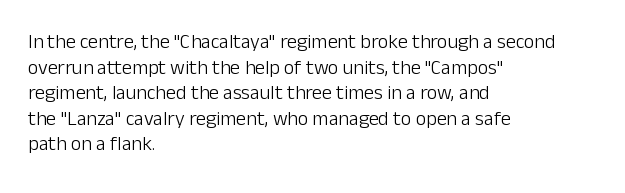
The weight would be labelled regular, book, light, or lighter still. Tall strokes in this sample are plumb rather than angled. These lines stack with their left ends in a neat column. Unmarked baselines from the first word to the last. Regular leading. A typesetter would call this zero additional tracking.
